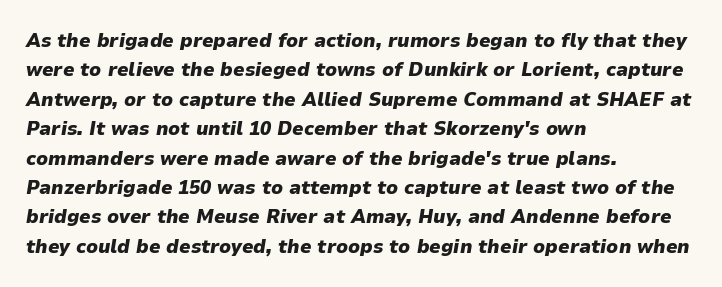
Q: Is the text bold? A: Yes.
Q: Is the text italic (slanted)? A: Yes, it leans right by about 9 degrees.
Q: Is the text underlined? A: No.
Q: How is the paragraph aligned? A: Left-aligned.
Q: Is the spacing between letters normal or unusually wide? A: Normal.
Q: Is the spacing between lines tight, normal or loose? A: Normal.
